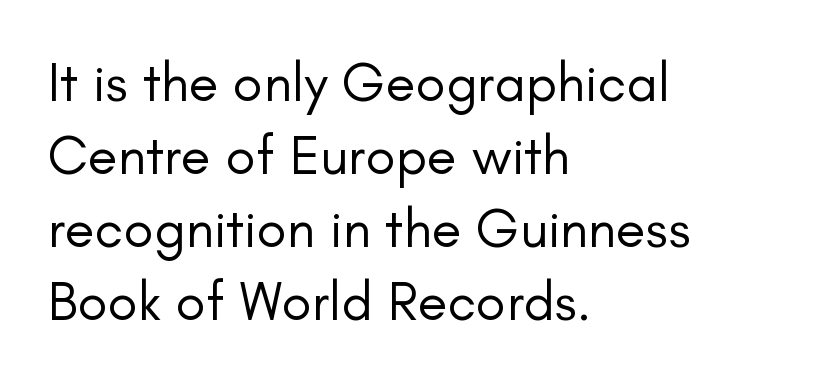
The image shows 55 px regular-weight sans-serif type, upright; set left-aligned, normal line spacing (1.33x), normal letter spacing, not underlined; low stroke contrast and a small x-height.
